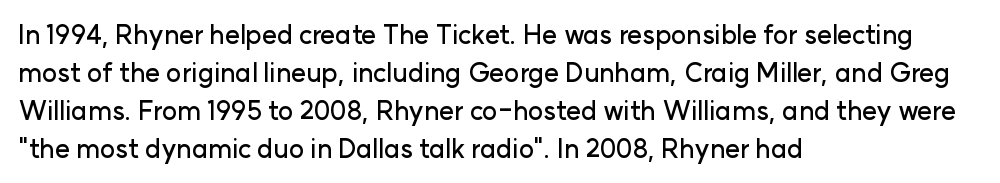
{"italic": "no", "underline": "no", "align": "left", "line_spacing": "normal", "line_spacing_ratio": 1.46, "letter_spacing": "normal", "letter_spacing_em": 0.0, "glyph_px": 26}
